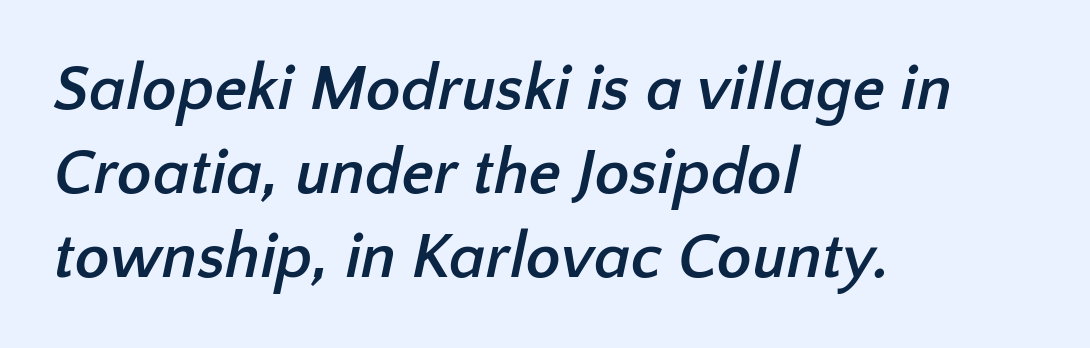
{"serif": "no", "bold": "yes", "weight": "semibold", "width": "normal", "stroke_contrast": "low", "x_height": "medium", "monospaced": "no", "underline": "no", "align": "left", "line_spacing": "normal", "line_spacing_ratio": 1.31, "letter_spacing": "normal", "letter_spacing_em": 0.0, "glyph_px": 64}
